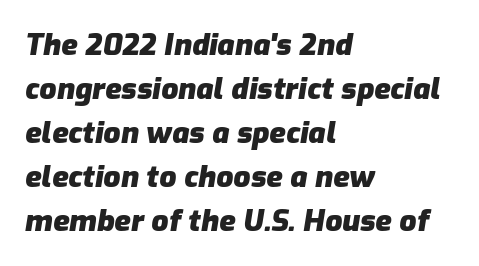
The image shows 30 px heavy type, italic (leaning right); set left-aligned, normal line spacing (1.47x), normal letter spacing, not underlined; low stroke contrast and a medium x-height.
